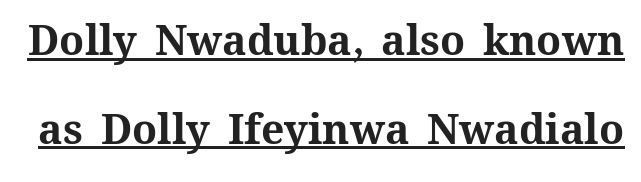
Q: Is the text bold? A: Yes.
Q: Is the text italic (slanted)? A: No, it is upright.
Q: Is the text underlined? A: Yes.
Q: Is the spacing between letters normal or unusually wide? A: Normal.
Q: Is the spacing between lines tight, normal or loose? A: Loose.
Q: Width (condensed, normal, or wide)? A: Normal.
Q: Stroke contrast? A: Medium.
Q: x-height? A: Medium.
Q: Monospaced? A: No.
